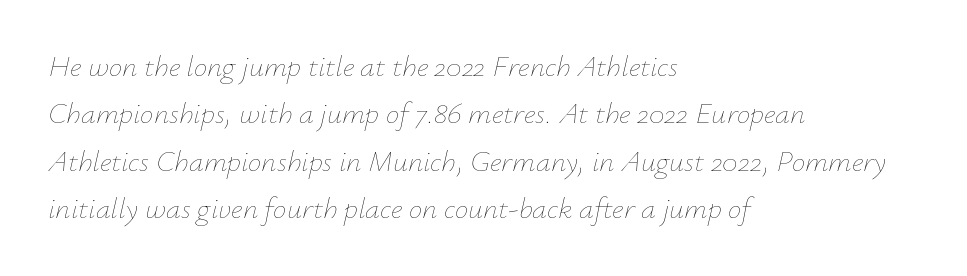
The image shows 30 px thin type, italic (leaning right); set left-aligned, normal line spacing (1.58x), normal letter spacing, not underlined; low stroke contrast and a small x-height.
